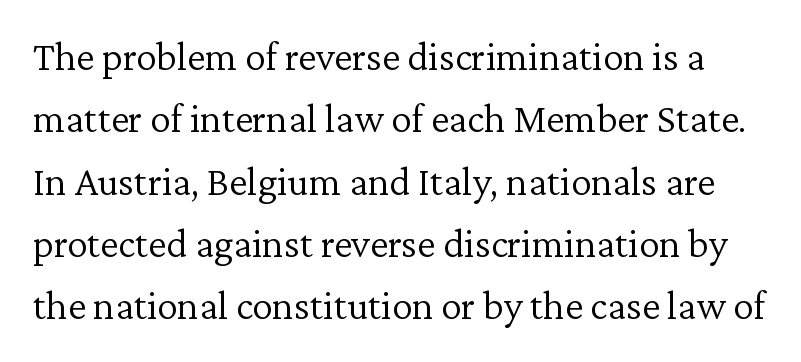
Q: Is the text bold? A: No.
Q: Is the text italic (slanted)? A: No, it is upright.
Q: Is the typeface a serif or a sans-serif typeface? A: Serif.
Q: Is the text underlined? A: No.
Q: Is the spacing between letters normal or unusually wide? A: Normal.
Q: Is the spacing between lines tight, normal or loose? A: Normal.
Q: Width (condensed, normal, or wide)? A: Normal.
Q: Stroke contrast? A: Low.
Q: x-height? A: Medium.
Q: Monospaced? A: No.
